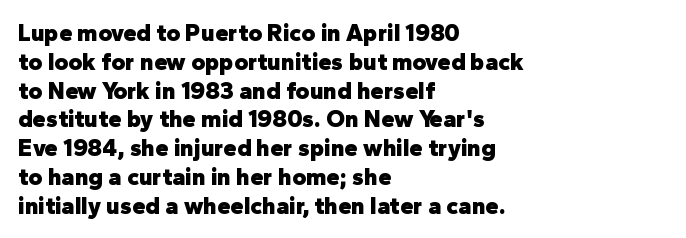
Q: Is the text bold? A: Yes.
Q: Is the text italic (slanted)? A: No, it is upright.
Q: Is the text underlined? A: No.
Q: How is the paragraph aligned? A: Left-aligned.
Q: Is the spacing between letters normal or unusually wide? A: Normal.
